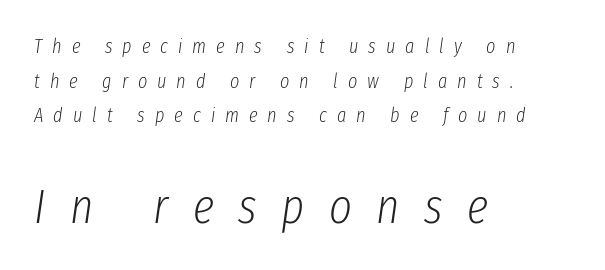
Q: Is the text bold? A: No.
Q: Is the text italic (slanted)? A: Yes, it leans right by about 8 degrees.
Q: Is the text underlined? A: No.
Q: How is the paragraph aligned? A: Left-aligned.
Q: Is the spacing between letters normal or unusually wide? A: Unusually wide.
Q: Which block of text is set in a larger size, the first (top) or the second (bottom)? A: The second (bottom) one.
Q: Width (condensed, normal, or wide)? A: Condensed.
Q: Stroke contrast? A: Low.
Q: x-height? A: Medium.
Q: Monospaced? A: No.
